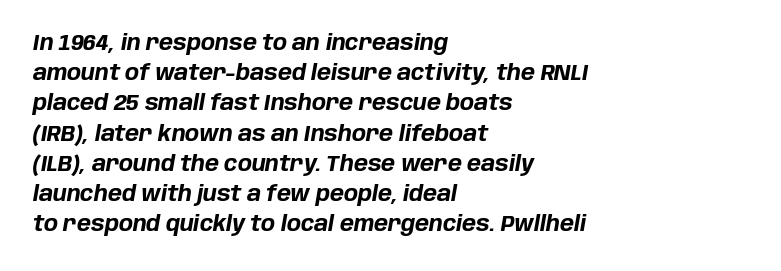
{"italic": "yes", "lean": "right", "slant_degrees": 10, "bold": "yes", "underline": "no", "align": "left", "line_spacing": "normal", "line_spacing_ratio": 1.44, "letter_spacing": "normal", "letter_spacing_em": 0.0, "glyph_px": 21}
